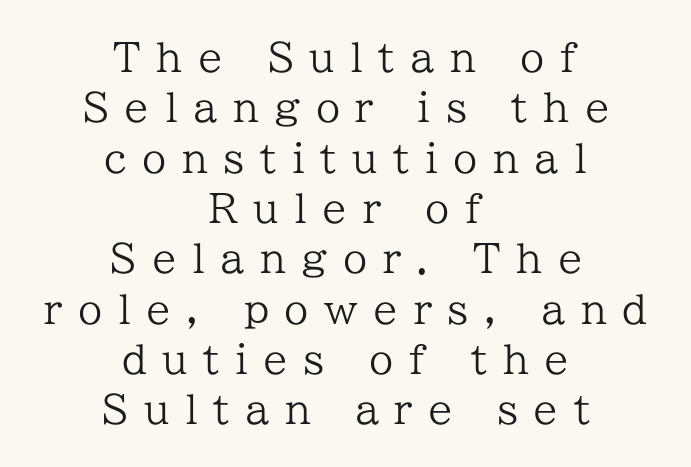
The image shows 39 px regular-weight serif type, upright; set centered, normal line spacing (1.29x), unusually wide letter spacing (+0.4 em), not underlined; low stroke contrast and a medium x-height.
